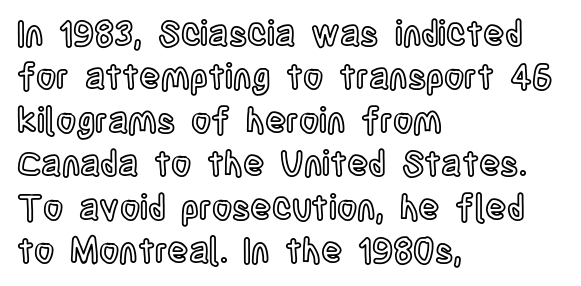
The image shows 35 px condensed type, upright; set left-aligned, line spacing 1.24x, normal letter spacing, not underlined; a large x-height.
